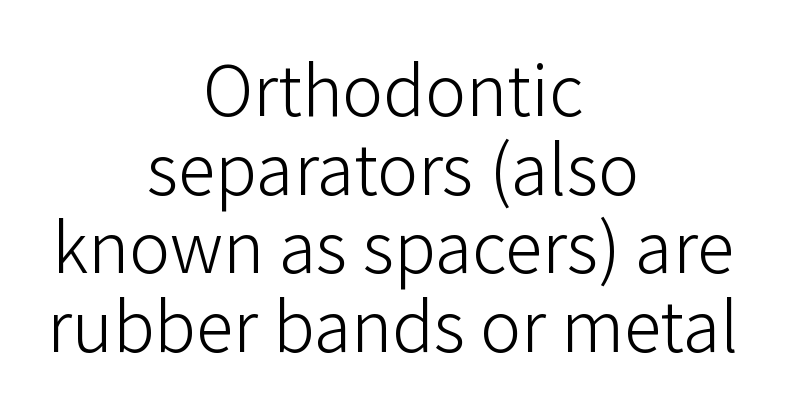
The image shows 69 px light sans-serif type, upright; set centered, tight line spacing (1.14x), normal letter spacing, not underlined; low stroke contrast and a medium x-height.
